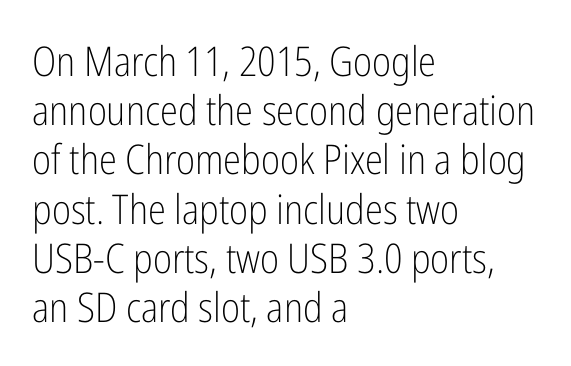
The face used here is rendered with its standard letterfit. The characters display no serif detailing; their extremities are plain. You could not count columns in this text — the font is proportionally spaced. The letters stand upright; this is a roman face. No word sits above an underline.
